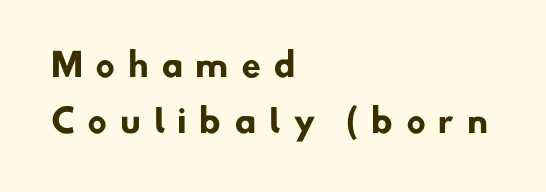
The image shows 32 px heavy sans-serif type; set left-aligned, line spacing 1.76x, unusually wide letter spacing (+0.38 em), not underlined; low stroke contrast and a small x-height.
